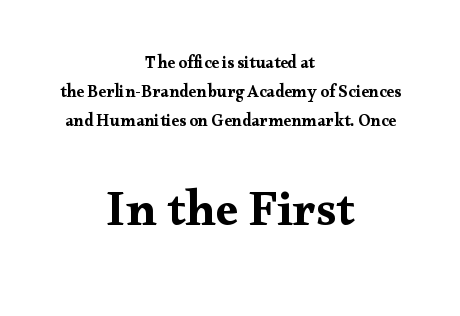
A roman cut, with each character standing at attention. Letterform terminals end in serifs throughout the passage. If you folded the block vertically in half, each line would mirror itself in length. I'd describe the lettering as bold — thick and assertive.
